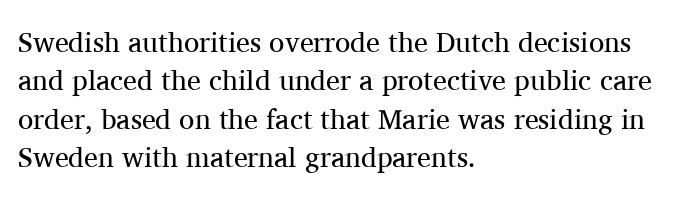
Q: Is the text bold? A: No.
Q: Is the text italic (slanted)? A: No, it is upright.
Q: Is the typeface a serif or a sans-serif typeface? A: Serif.
Q: Is the text underlined? A: No.
Q: How is the paragraph aligned? A: Left-aligned.
Q: Is the spacing between letters normal or unusually wide? A: Normal.
Q: Is the spacing between lines tight, normal or loose? A: Normal.
Q: Width (condensed, normal, or wide)? A: Normal.
Q: Stroke contrast? A: Medium.
Q: x-height? A: Medium.
Q: Monospaced? A: No.
